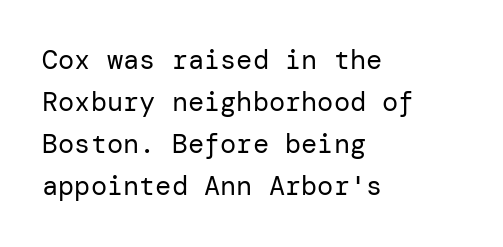
{"italic": "no", "bold": "no", "underline": "no", "align": "left", "line_spacing": "normal", "line_spacing_ratio": 1.56, "letter_spacing": "normal", "letter_spacing_em": 0.0, "glyph_px": 27}
